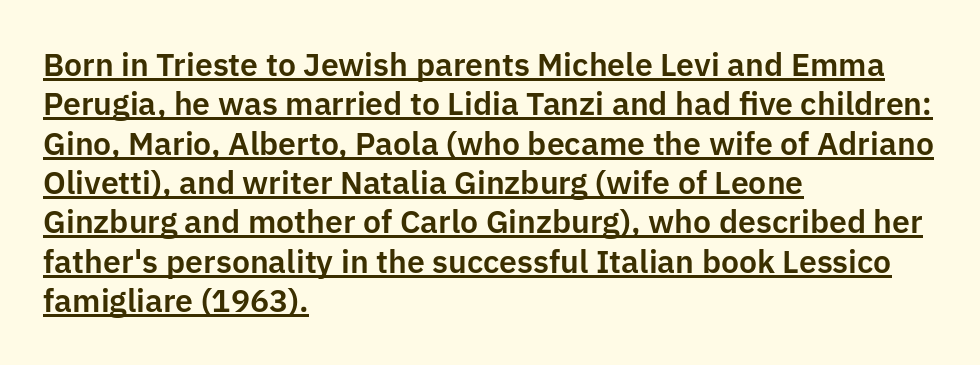
{"serif": "no", "italic": "no", "width": "normal", "stroke_contrast": "low", "x_height": "medium", "monospaced": "no", "underline": "yes", "align": "left", "line_spacing_ratio": 1.23, "letter_spacing": "normal", "letter_spacing_em": 0.0, "glyph_px": 32}
